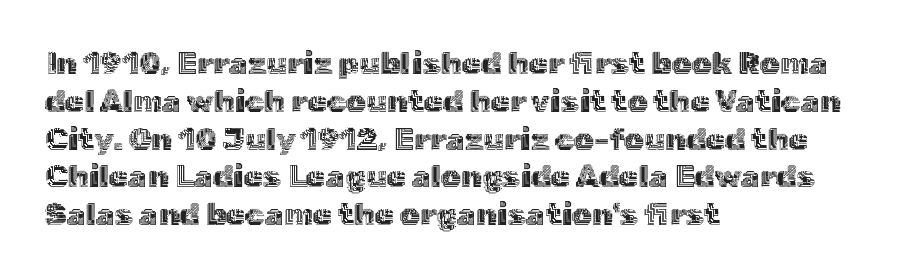
Q: Is the text italic (slanted)? A: No, it is upright.
Q: Is the text underlined? A: No.
Q: How is the paragraph aligned? A: Left-aligned.
Q: Is the spacing between letters normal or unusually wide? A: Normal.
Q: Width (condensed, normal, or wide)? A: Normal.
Q: x-height? A: Medium.
Q: Monospaced? A: No.
